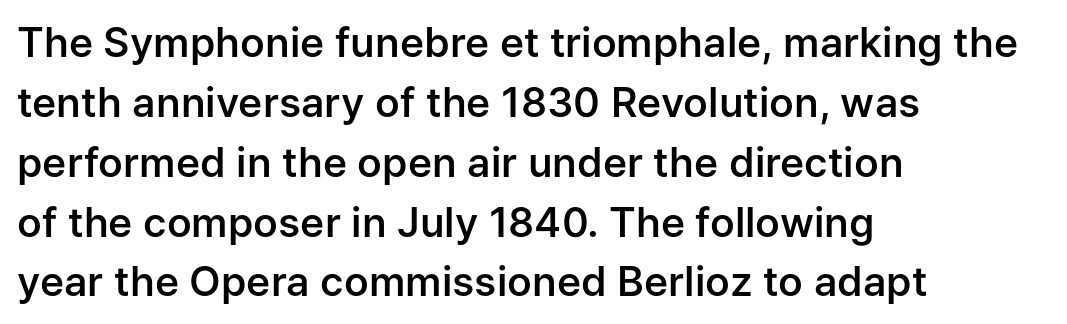
{"serif": "no", "italic": "no", "bold": "semi", "weight": "semibold", "width": "normal", "stroke_contrast": "low", "x_height": "medium", "monospaced": "no", "underline": "no", "align": "left", "line_spacing": "normal", "line_spacing_ratio": 1.46, "letter_spacing": "normal", "letter_spacing_em": 0.0, "glyph_px": 41}
